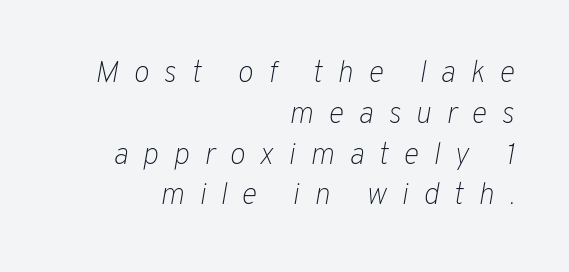
Q: Is the text bold? A: No.
Q: Is the text italic (slanted)? A: Yes, it leans right by about 10 degrees.
Q: Is the text underlined? A: No.
Q: How is the paragraph aligned? A: Right-aligned.
Q: Is the spacing between letters normal or unusually wide? A: Unusually wide.
Q: Is the spacing between lines tight, normal or loose? A: Normal.
Q: Width (condensed, normal, or wide)? A: Normal.
Q: Stroke contrast? A: Low.
Q: x-height? A: Medium.
Q: Monospaced? A: No.
